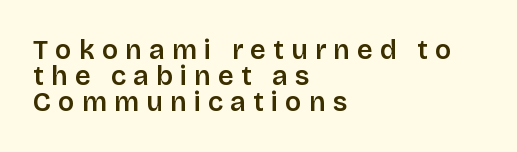
The image shows 27 px text type, upright; set left-aligned, tight line spacing (0.96x), unusually wide letter spacing (+0.27 em), not underlined.
